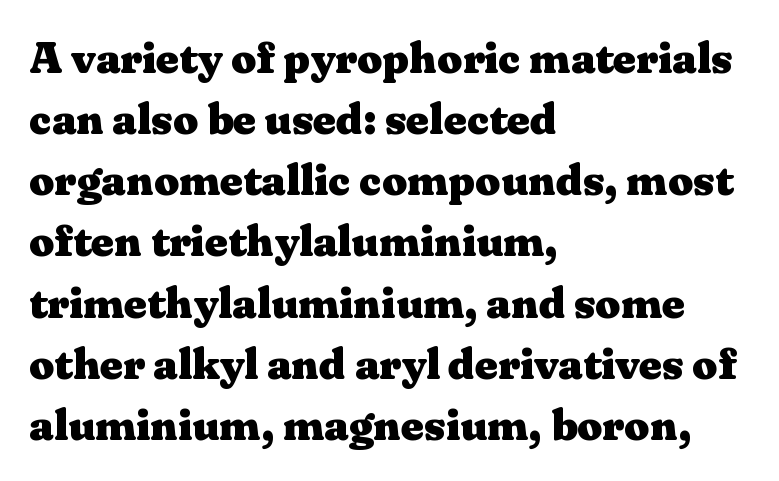
The image shows 44 px heavy, wide serif type, upright; set left-aligned, normal line spacing (1.39x), normal letter spacing, not underlined; medium stroke contrast and a medium x-height.
